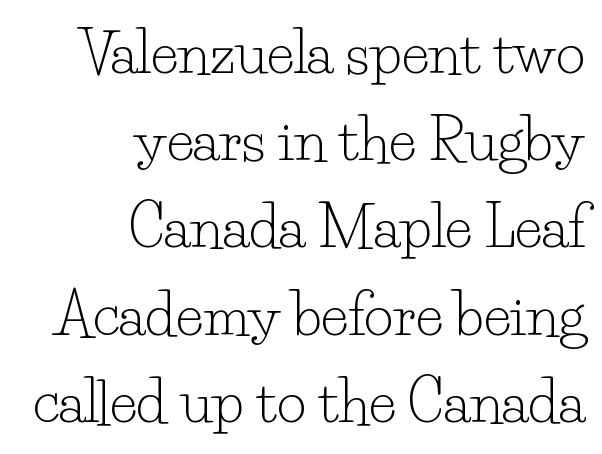
{"serif": "yes", "italic": "no", "bold": "no", "weight": "light", "width": "normal", "stroke_contrast": "low", "x_height": "small", "monospaced": "no", "underline": "no", "align": "right", "line_spacing": "normal", "line_spacing_ratio": 1.53, "letter_spacing": "normal", "letter_spacing_em": 0.0, "glyph_px": 57}
